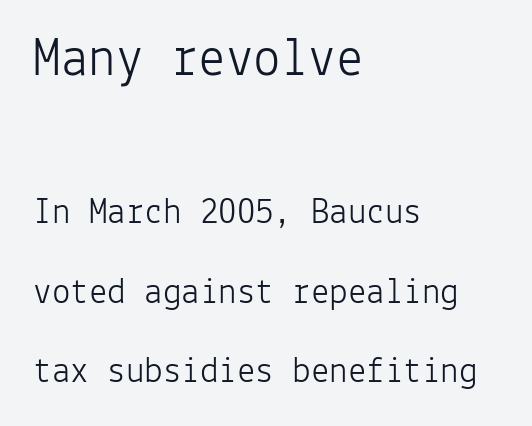
The image shows 55 px light sans-serif type, upright, monospaced; set left-aligned, loose line spacing (2.15x), normal letter spacing, not underlined; the first (top) block is 1.49x larger; low stroke contrast and a medium x-height.
